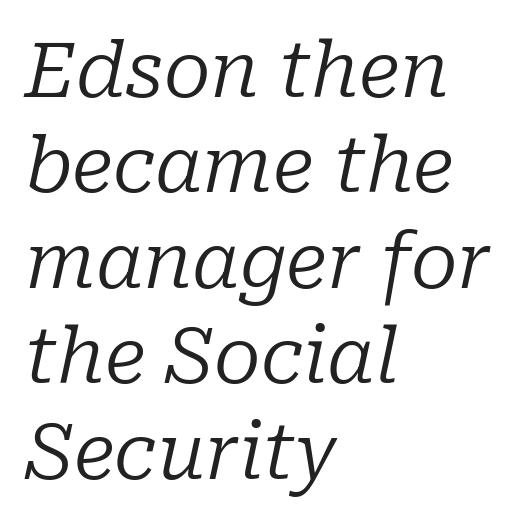
{"serif": "yes", "italic": "yes", "lean": "right", "slant_degrees": 10, "bold": "no", "weight": "regular", "width": "normal", "stroke_contrast": "low", "x_height": "medium", "monospaced": "no", "underline": "no", "align": "left", "line_spacing_ratio": 1.24, "letter_spacing": "normal", "letter_spacing_em": 0.0, "glyph_px": 77}
